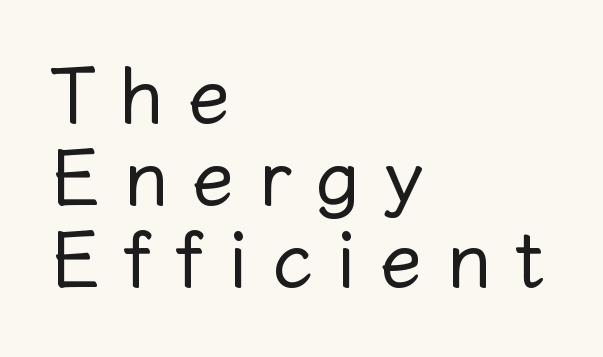
{"italic": "no", "bold": "no", "weight": "regular", "width": "normal", "stroke_contrast": "low", "x_height": "medium", "monospaced": "no", "underline": "no", "align": "left", "line_spacing": "tight", "line_spacing_ratio": 1.05, "letter_spacing": "wide", "letter_spacing_em": 0.3, "glyph_px": 78}
